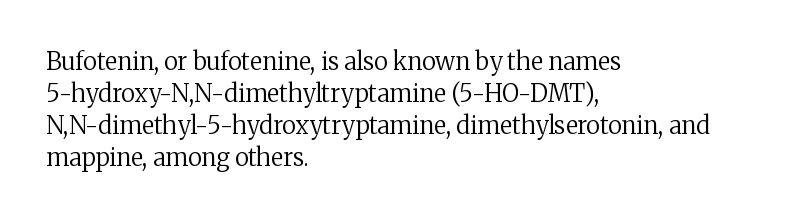
The image shows 24 px text type, upright; set left-aligned, normal line spacing (1.34x), normal letter spacing, not underlined.
